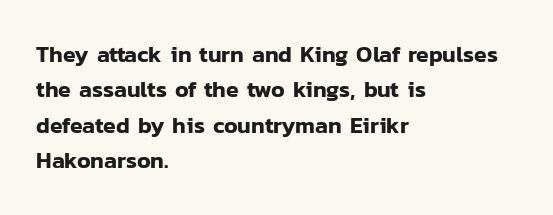
{"italic": "no", "underline": "no", "align": "left", "line_spacing": "normal", "line_spacing_ratio": 1.54, "letter_spacing": "normal", "letter_spacing_em": 0.0, "glyph_px": 23}
